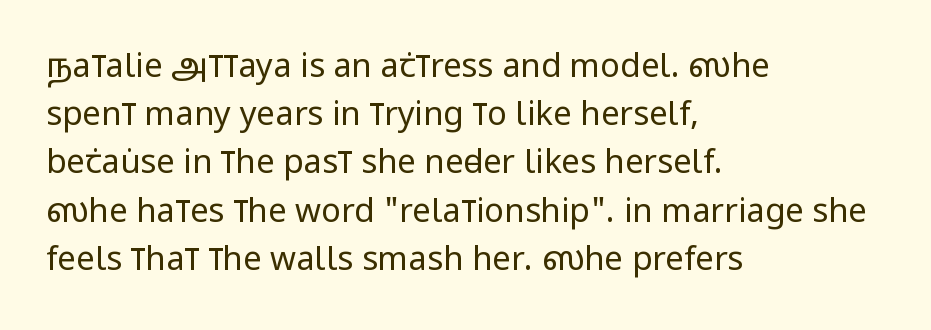
Compared with a typical body face, this is equally light or lighter still. The letters stand upright; this is a roman face. Inter-character spacing is left at the font's built-in metrics. Vertical spacing — default. Unlike a traditional serif, this face leaves its strokes unadorned.
